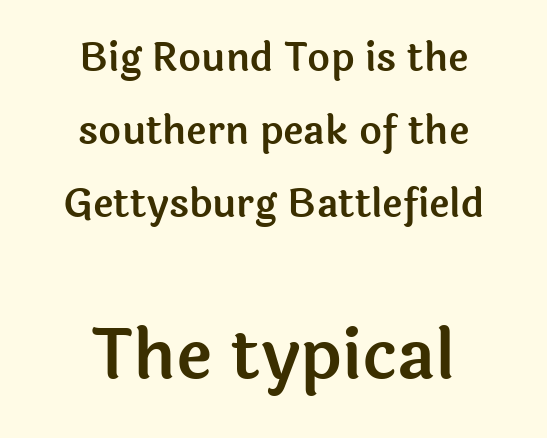
{"serif": "no", "italic": "no", "width": "normal", "x_height": "medium", "monospaced": "no", "underline": "no", "align": "center", "line_spacing_ratio": 1.87, "letter_spacing": "normal", "letter_spacing_em": 0.0, "larger_block": "second", "size_ratio": 1.77, "glyph_px": 69}
